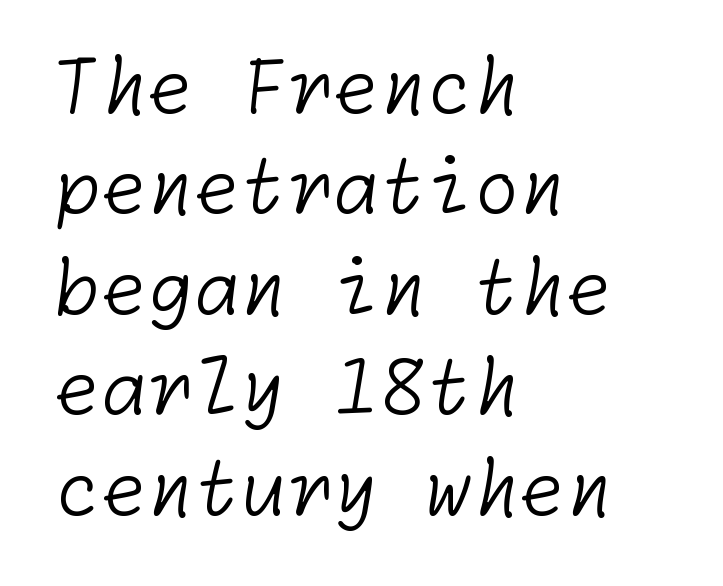
Q: Is the text bold? A: No.
Q: Is the typeface a serif or a sans-serif typeface? A: Sans-serif.
Q: Is the text underlined? A: No.
Q: How is the paragraph aligned? A: Left-aligned.
Q: Is the spacing between letters normal or unusually wide? A: Normal.
Q: Is the spacing between lines tight, normal or loose? A: Normal.
Q: Width (condensed, normal, or wide)? A: Normal.
Q: Stroke contrast? A: Low.
Q: x-height? A: Medium.
